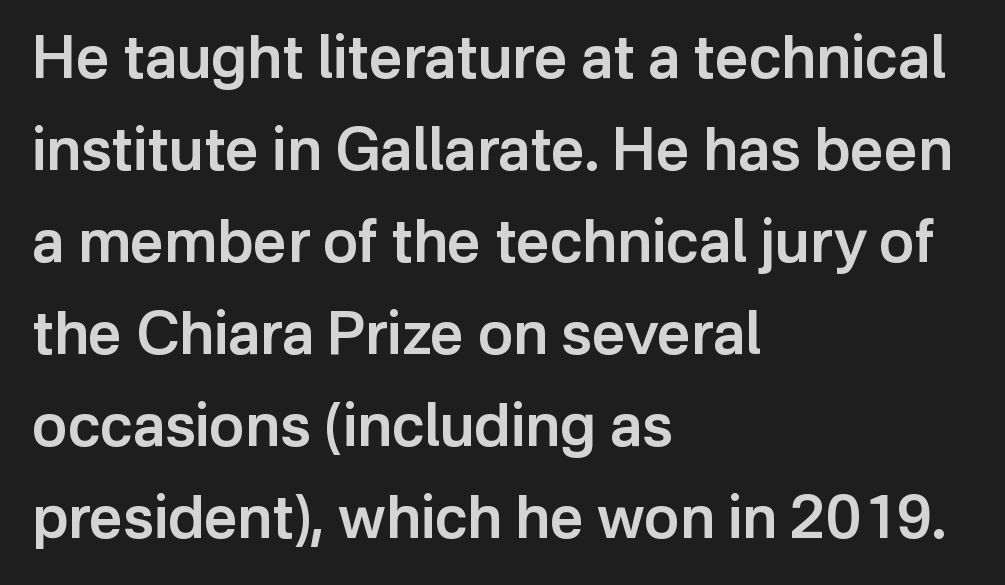
The image shows 59 px semibold sans-serif type, upright; set left-aligned, normal line spacing (1.56x), normal letter spacing, not underlined; low stroke contrast and a medium x-height.
